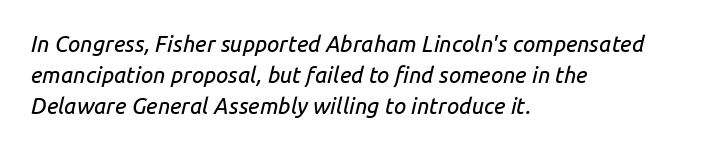
{"italic": "yes", "lean": "right", "slant_degrees": 14, "underline": "no", "align": "left", "line_spacing": "normal", "line_spacing_ratio": 1.4, "letter_spacing": "normal", "letter_spacing_em": 0.0, "glyph_px": 22}
